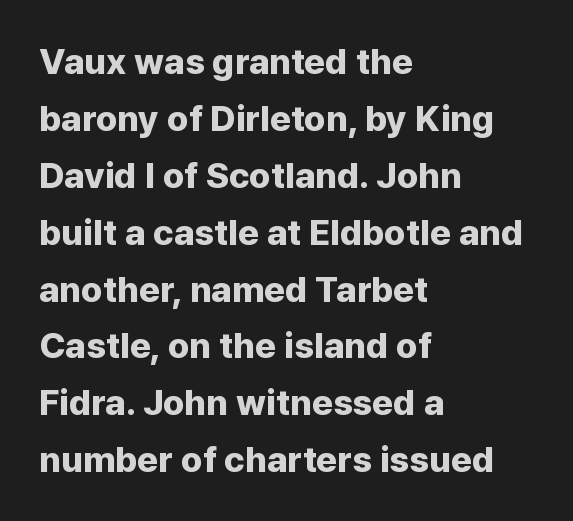
{"serif": "no", "italic": "no", "bold": "yes", "weight": "bold", "width": "normal", "stroke_contrast": "low", "x_height": "medium", "monospaced": "no", "underline": "no", "align": "left", "line_spacing": "normal", "line_spacing_ratio": 1.58, "letter_spacing": "normal", "letter_spacing_em": 0.0, "glyph_px": 36}
